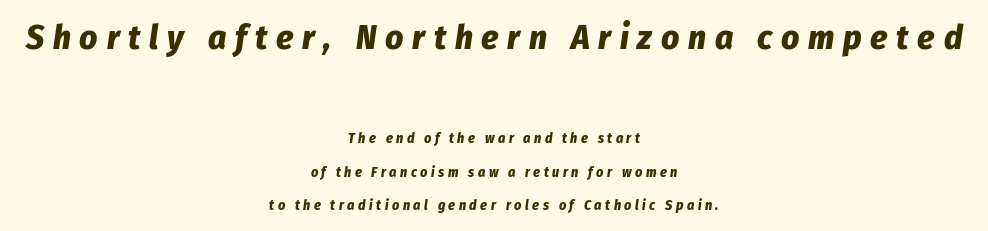
{"italic": "yes", "lean": "right", "slant_degrees": 8, "bold": "yes", "weight": "bold", "width": "condensed", "stroke_contrast": "low", "x_height": "medium", "monospaced": "no", "underline": "no", "align": "center", "line_spacing": "loose", "line_spacing_ratio": 2.42, "letter_spacing": "wide", "letter_spacing_em": 0.25, "larger_block": "first", "size_ratio": 2.5, "glyph_px": 35}
